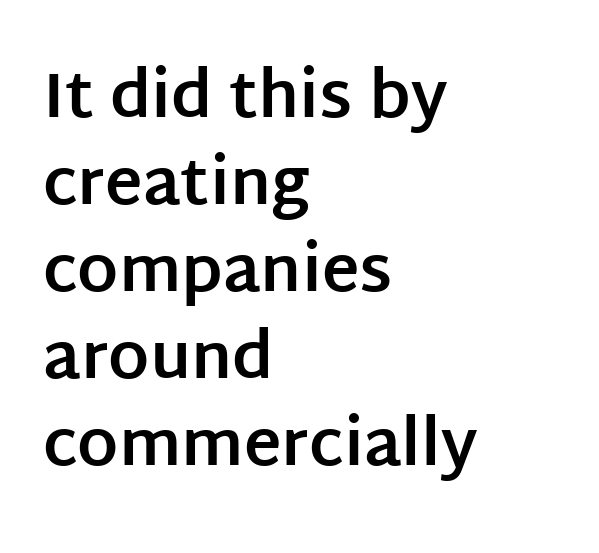
Short note: letters normally spaced. Every row of glyphs begins at an identical x-position on the left. Vertical strokes here are truly vertical. Summary of vertical rhythm: regular, with standard interline spacing. The letters are bold, with thick, heavy strokes.
